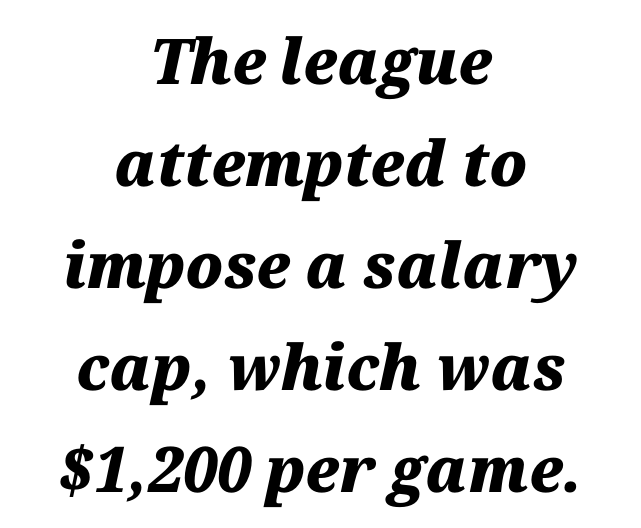
The image shows 63 px heavy type, italic (leaning right); set centered, normal line spacing (1.62x), normal letter spacing, not underlined; medium stroke contrast and a medium x-height.
